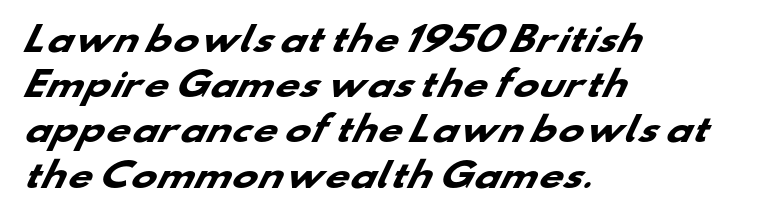
The image shows 34 px heavy, wide sans-serif type; set left-aligned, normal line spacing (1.33x), normal letter spacing, not underlined; low stroke contrast and a small x-height.
